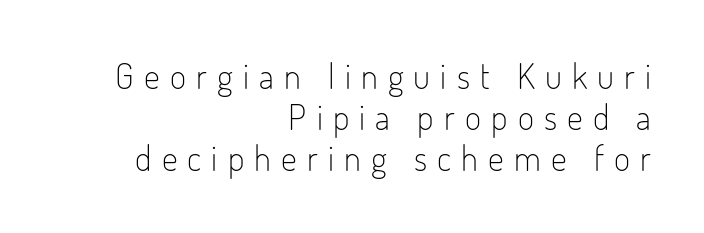
This is roman type, the default non-slanted kind. The letters advance in unequal steps, a hallmark of proportional type. Right-aligned paragraph, ragged on the left. Weight: regular or lighter.
